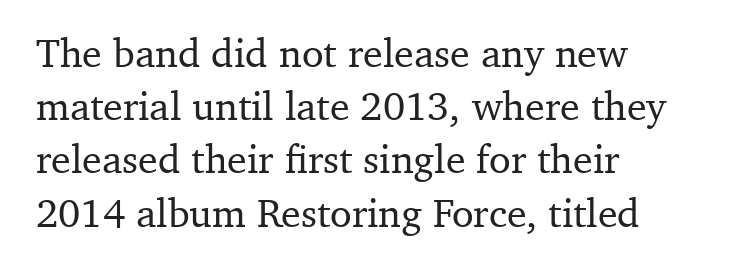
{"serif": "yes", "italic": "no", "width": "normal", "stroke_contrast": "medium", "x_height": "medium", "monospaced": "no", "underline": "no", "align": "left", "line_spacing": "normal", "line_spacing_ratio": 1.33, "letter_spacing": "normal", "letter_spacing_em": 0.0, "glyph_px": 40}
